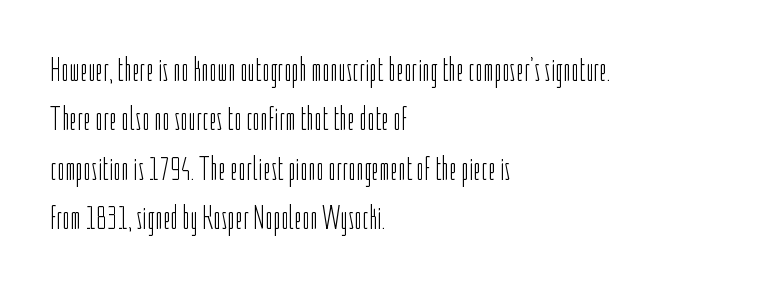
{"serif": "no", "italic": "no", "bold": "no", "weight": "light", "width": "condensed", "stroke_contrast": "low", "x_height": "medium", "monospaced": "no", "underline": "no", "align": "left", "line_spacing": "normal", "line_spacing_ratio": 1.45, "letter_spacing": "normal", "letter_spacing_em": 0.0, "glyph_px": 34}
